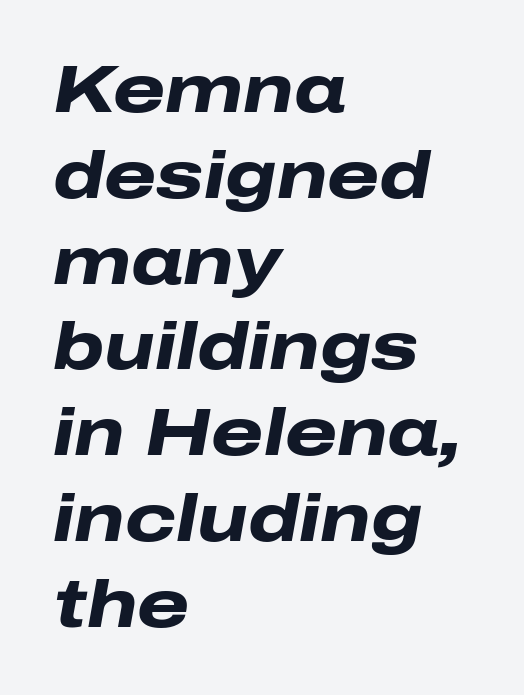
The image shows 67 px heavy, wide type, italic (leaning right); set left-aligned, normal line spacing (1.28x), normal letter spacing, not underlined; low stroke contrast and a medium x-height.
